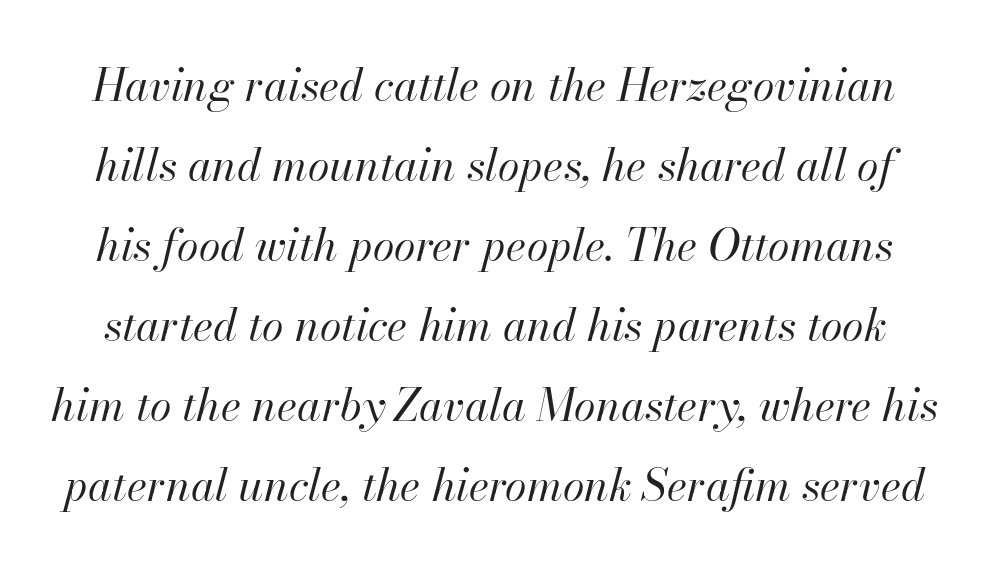
The image shows 44 px regular-weight type, italic (leaning right); set line spacing 1.82x, normal letter spacing, not underlined; high stroke contrast and a small x-height.
